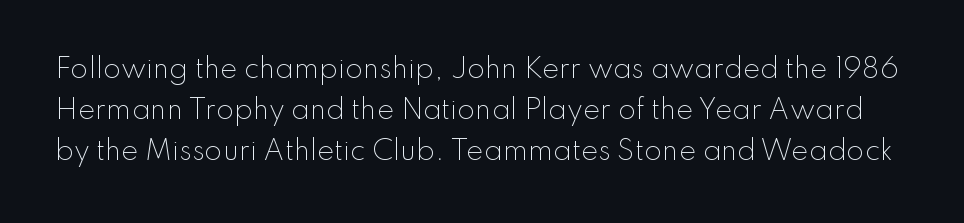
Heft: none added — not bold. Does extra space separate the letters? No, they use regular spacing. Clear beneath every line of the passage. Vertically, the passage feels balanced, rows spaced as you'd expect. In terms of posture, this sample is upright.
